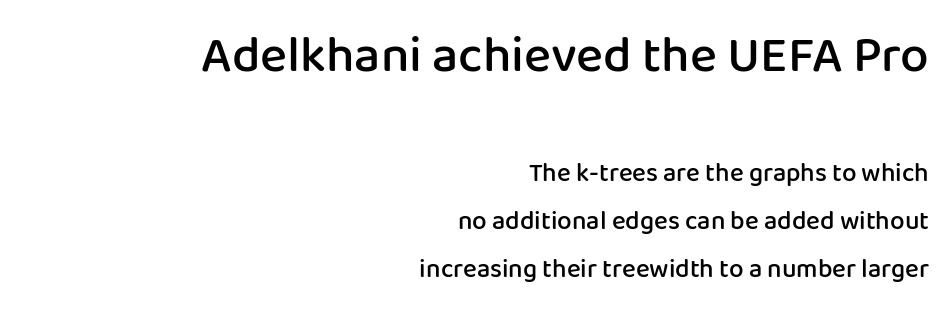
Q: Is the text bold? A: Semi-bold.
Q: Is the text italic (slanted)? A: No, it is upright.
Q: Is the typeface a serif or a sans-serif typeface? A: Sans-serif.
Q: Is the text underlined? A: No.
Q: How is the paragraph aligned? A: Right-aligned.
Q: Is the spacing between letters normal or unusually wide? A: Normal.
Q: Which block of text is set in a larger size, the first (top) or the second (bottom)? A: The first (top) one.
Q: Width (condensed, normal, or wide)? A: Normal.
Q: Stroke contrast? A: Low.
Q: x-height? A: Medium.
Q: Monospaced? A: No.
